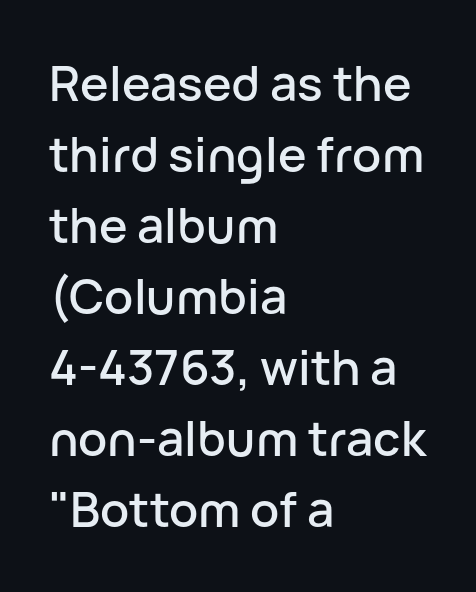
Anything drawn beneath the words? Only blank space. Between one letter and the next there's only the usual sliver of space. Look at the bottom of the vertical strokes: they stop flat, with no serifs. This sample keeps an unexceptional amount of space between lines. Caption: multi-line text, flush left, ragged right.
